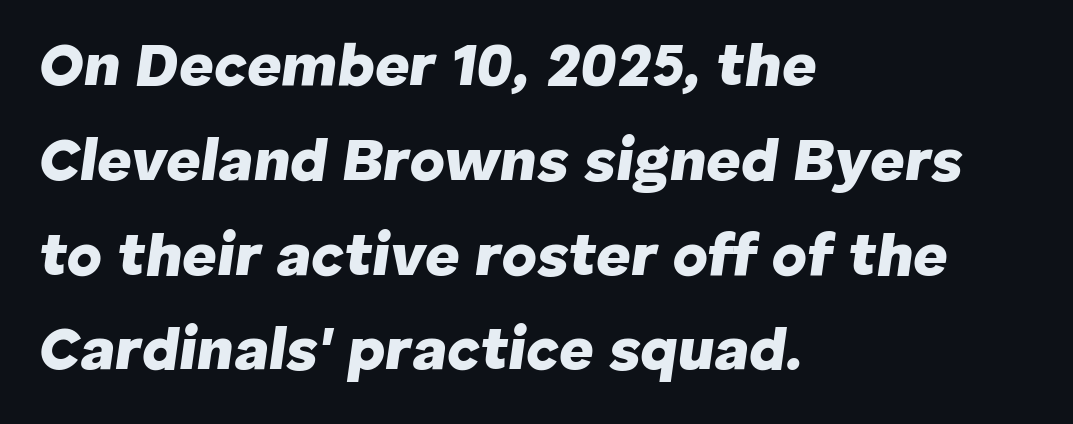
The image shows 60 px heavy type, italic (leaning right); set left-aligned, normal line spacing (1.58x), normal letter spacing, not underlined; low stroke contrast and a medium x-height.
